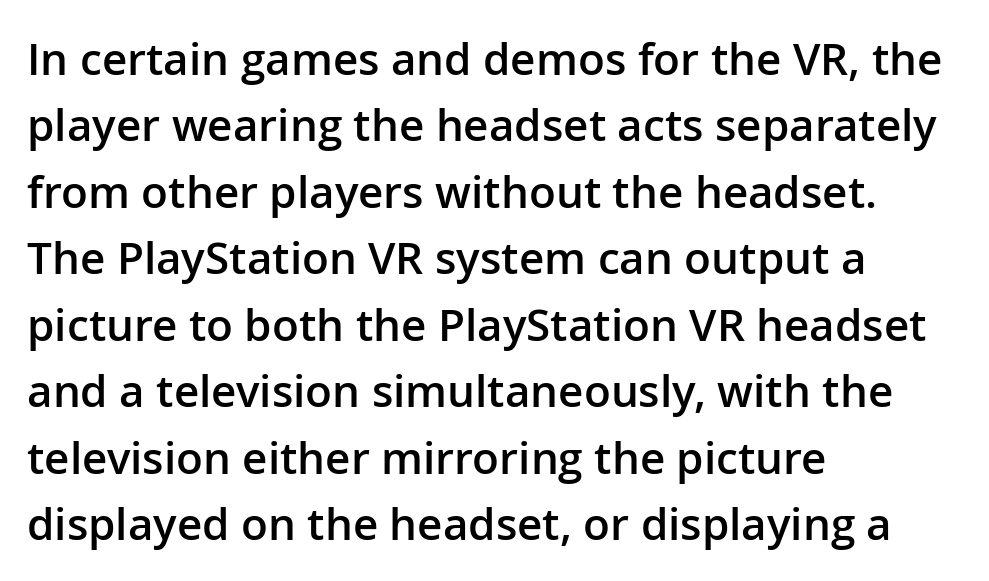
The image shows 44 px semibold sans-serif type, upright; set left-aligned, normal line spacing (1.51x), normal letter spacing, not underlined; low stroke contrast and a medium x-height.
